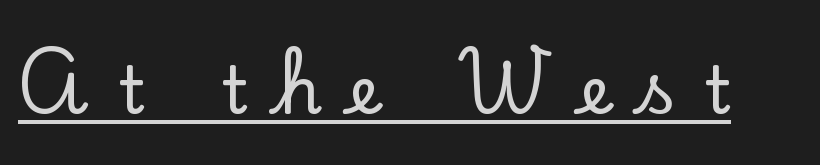
{"serif": "yes", "italic": "no", "width": "normal", "stroke_contrast": "low", "x_height": "small", "monospaced": "no", "underline": "yes", "letter_spacing": "wide", "letter_spacing_em": 0.44, "glyph_px": 66}
